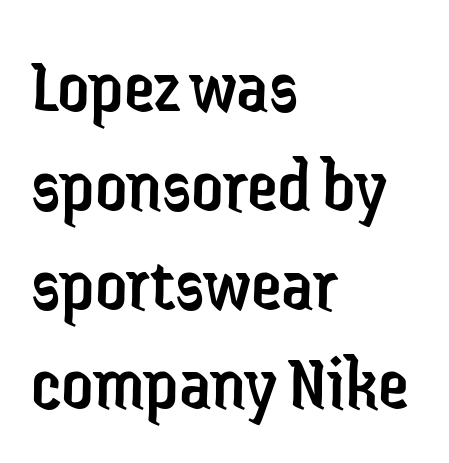
The image shows 78 px regular-weight, condensed sans-serif type, upright; set left-aligned, normal line spacing (1.27x), normal letter spacing, not underlined; low stroke contrast and a medium x-height.
